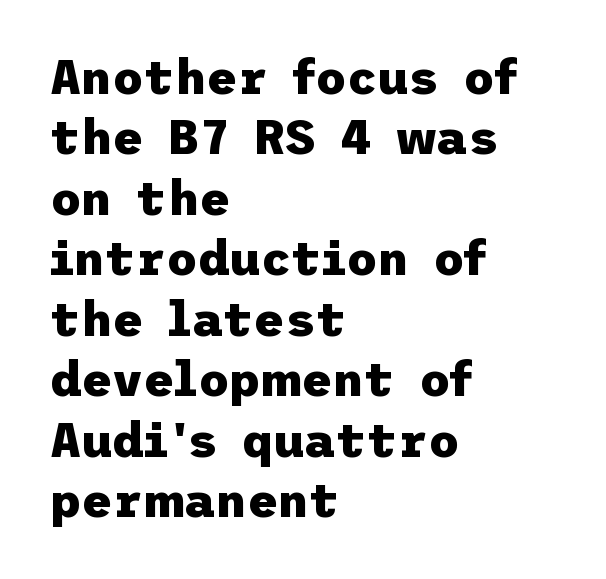
Q: Is the text bold? A: Yes.
Q: Is the text italic (slanted)? A: No, it is upright.
Q: Is the typeface a serif or a sans-serif typeface? A: Sans-serif.
Q: Is the text underlined? A: No.
Q: How is the paragraph aligned? A: Left-aligned.
Q: Is the spacing between letters normal or unusually wide? A: Normal.
Q: Is the spacing between lines tight, normal or loose? A: Normal.
Q: Width (condensed, normal, or wide)? A: Normal.
Q: Stroke contrast? A: Low.
Q: x-height? A: Medium.
